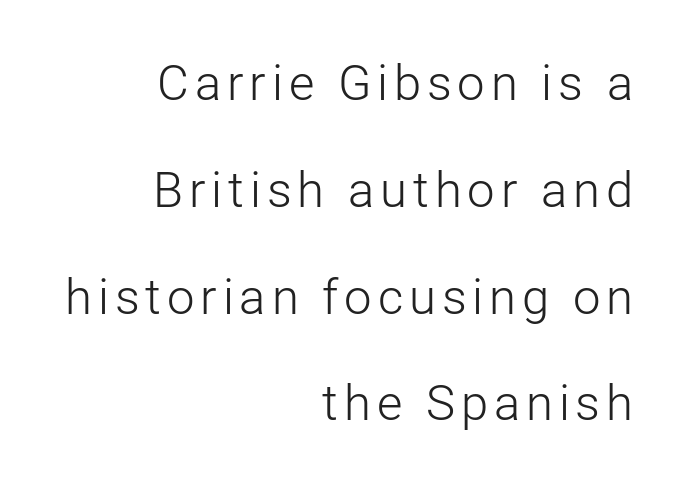
Q: Is the text bold? A: No.
Q: Is the text italic (slanted)? A: No, it is upright.
Q: Is the typeface a serif or a sans-serif typeface? A: Sans-serif.
Q: Is the text underlined? A: No.
Q: How is the paragraph aligned? A: Right-aligned.
Q: Is the spacing between lines tight, normal or loose? A: Loose.
Q: Width (condensed, normal, or wide)? A: Normal.
Q: Stroke contrast? A: Low.
Q: x-height? A: Medium.
Q: Monospaced? A: No.
